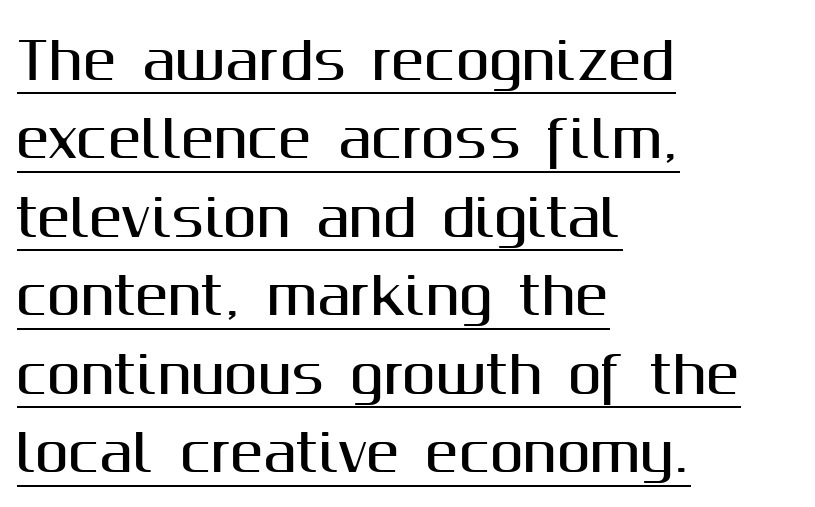
Q: Is the text italic (slanted)? A: No, it is upright.
Q: Is the typeface a serif or a sans-serif typeface? A: Sans-serif.
Q: Is the text underlined? A: Yes.
Q: How is the paragraph aligned? A: Left-aligned.
Q: Is the spacing between letters normal or unusually wide? A: Normal.
Q: Is the spacing between lines tight, normal or loose? A: Normal.
Q: Width (condensed, normal, or wide)? A: Normal.
Q: Stroke contrast? A: Medium.
Q: x-height? A: Medium.
Q: Monospaced? A: No.
